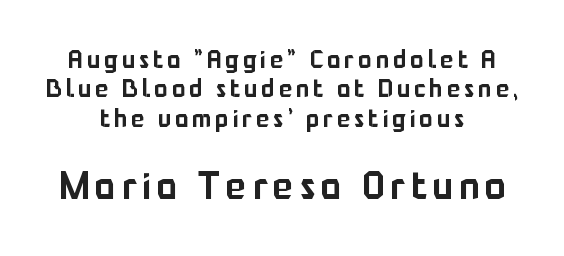
{"serif": "no", "italic": "no", "width": "normal", "stroke_contrast": "low", "x_height": "medium", "monospaced": "no", "underline": "no", "align": "center", "line_spacing_ratio": 1.18, "larger_block": "second", "size_ratio": 1.52, "glyph_px": 38}
